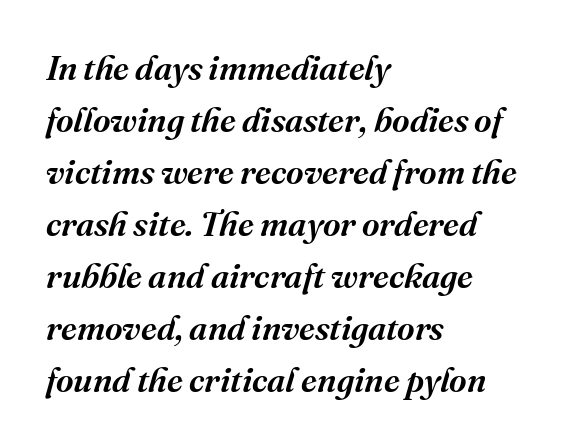
The image shows 34 px serif type, italic (leaning right); set left-aligned, normal line spacing (1.53x), normal letter spacing, not underlined; medium stroke contrast and a medium x-height.
